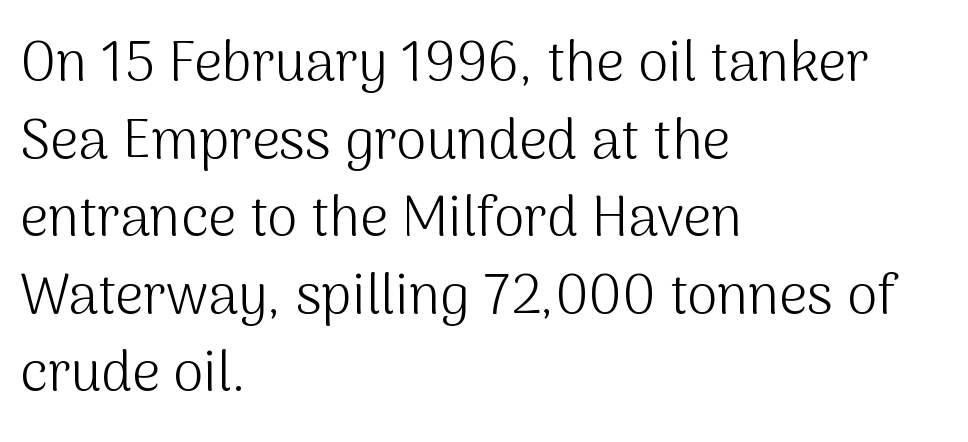
The image shows 55 px light sans-serif type, upright; set left-aligned, normal line spacing (1.41x), normal letter spacing, not underlined; medium stroke contrast and a medium x-height.
